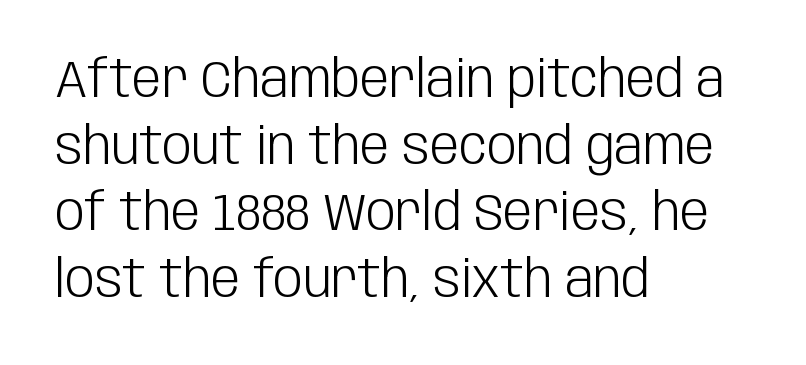
These glyphs show unthickened strokes, regular width or finer. Does the leading feel generous? No, just average. Tracking here is standard; glyphs follow each other at the usual distance. Italic? Not at all — the glyphs are vertical. You can tell from the bare stems that sans-serif type was used. The text block is weighted toward the left margin, trailing off unevenly rightward.
